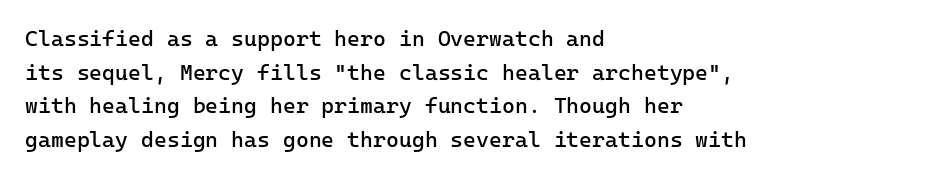
{"italic": "no", "bold": "no", "underline": "no", "align": "left", "line_spacing": "normal", "line_spacing_ratio": 1.53, "letter_spacing": "normal", "letter_spacing_em": 0.0, "glyph_px": 22}
